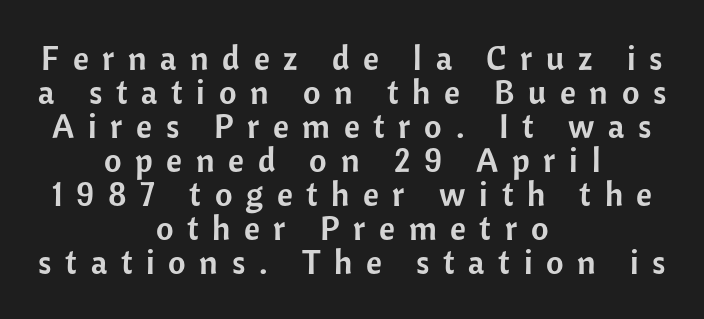
{"serif": "no", "italic": "no", "width": "normal", "stroke_contrast": "low", "x_height": "medium", "monospaced": "no", "underline": "no", "align": "center", "line_spacing": "tight", "line_spacing_ratio": 1.0, "letter_spacing": "wide", "letter_spacing_em": 0.4, "glyph_px": 34}
